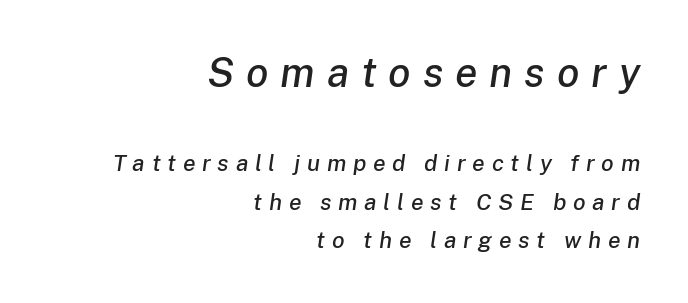
Q: Is the text italic (slanted)? A: Yes, it leans right by about 8 degrees.
Q: Is the text underlined? A: No.
Q: How is the paragraph aligned? A: Right-aligned.
Q: Is the spacing between letters normal or unusually wide? A: Unusually wide.
Q: Is the spacing between lines tight, normal or loose? A: Normal.
Q: Which block of text is set in a larger size, the first (top) or the second (bottom)? A: The first (top) one.
Q: Width (condensed, normal, or wide)? A: Normal.
Q: Stroke contrast? A: Low.
Q: x-height? A: Medium.
Q: Monospaced? A: No.
